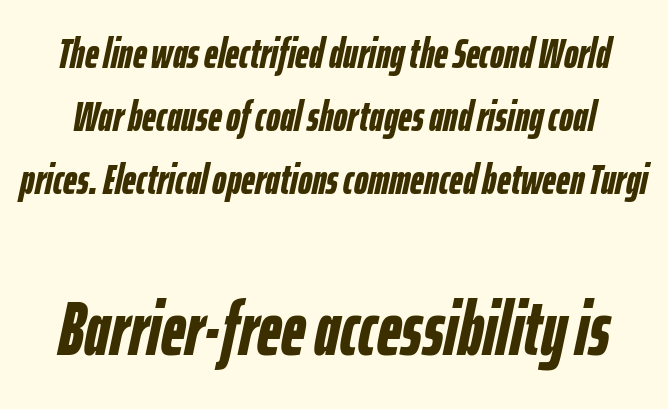
Beneath every word, the page is bare. What stands out about the letter spacing? Nothing — it is the standard amount. Students, observe: this is what conventionally led text looks like. In terms of weight, the rendering is a true, heavy bold.
